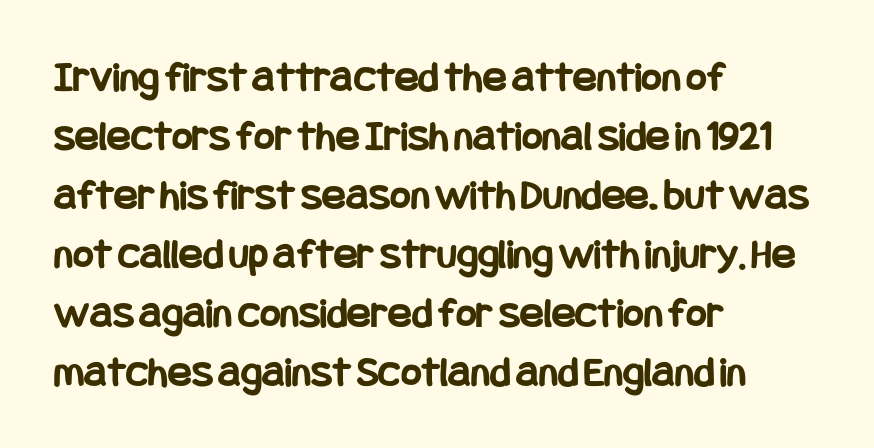
The image shows 44 px bold, condensed sans-serif type, upright; set left-aligned, normal line spacing (1.34x), normal letter spacing, not underlined; low stroke contrast and a large x-height.
